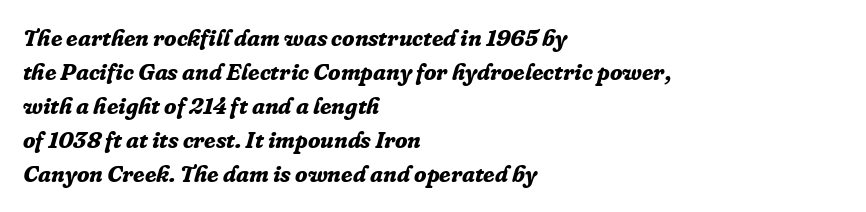
The image shows 23 px bold type, italic (leaning right); set left-aligned, normal line spacing (1.48x), normal letter spacing, not underlined.
